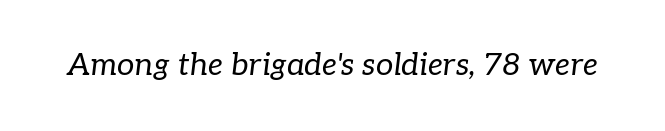
The letters carry serifs — small finishing strokes at the ends of their stems. Heaviness? Minimal to ordinary, like unemphasized prose. Proportional: the letters do not fall into vertical columns. Words appear dense and cohesive because spacing is normal.
